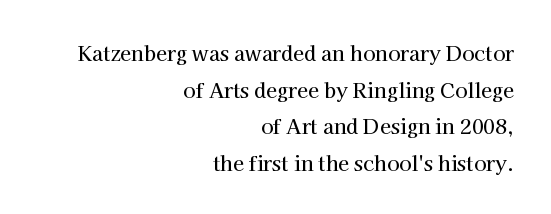
The image shows 20 px text type, upright; set right-aligned, line spacing 1.83x, normal letter spacing, not underlined.
